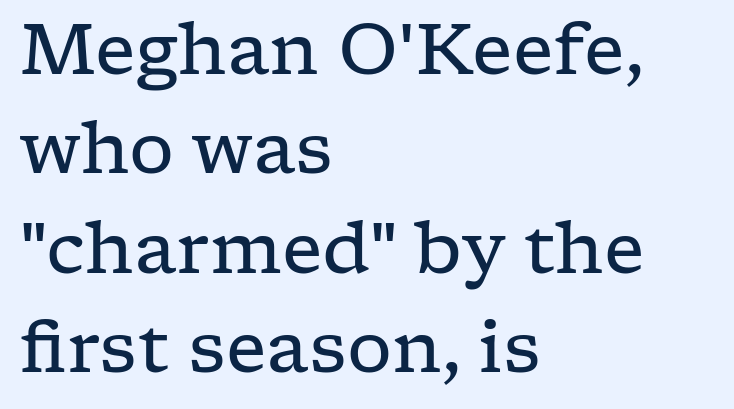
The image shows 71 px regular-weight, wide serif type, upright; set left-aligned, normal line spacing (1.4x), normal letter spacing, not underlined; low stroke contrast and a medium x-height.
